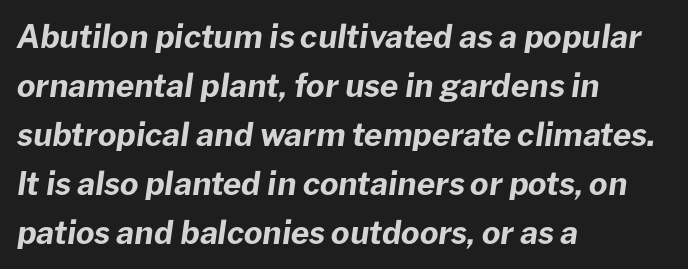
Q: Is the text bold? A: Yes.
Q: Is the text italic (slanted)? A: Yes, it leans right by about 8 degrees.
Q: Is the text underlined? A: No.
Q: How is the paragraph aligned? A: Left-aligned.
Q: Is the spacing between letters normal or unusually wide? A: Normal.
Q: Is the spacing between lines tight, normal or loose? A: Normal.
Q: Width (condensed, normal, or wide)? A: Normal.
Q: Stroke contrast? A: Low.
Q: x-height? A: Medium.
Q: Monospaced? A: No.
